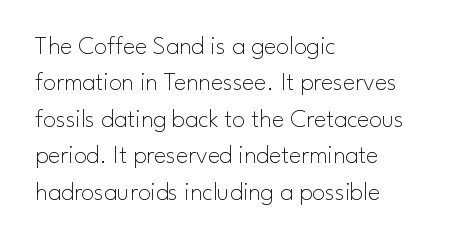
Q: Is the text bold? A: No.
Q: Is the text italic (slanted)? A: No, it is upright.
Q: Is the text underlined? A: No.
Q: How is the paragraph aligned? A: Left-aligned.
Q: Is the spacing between letters normal or unusually wide? A: Normal.
Q: Is the spacing between lines tight, normal or loose? A: Normal.
